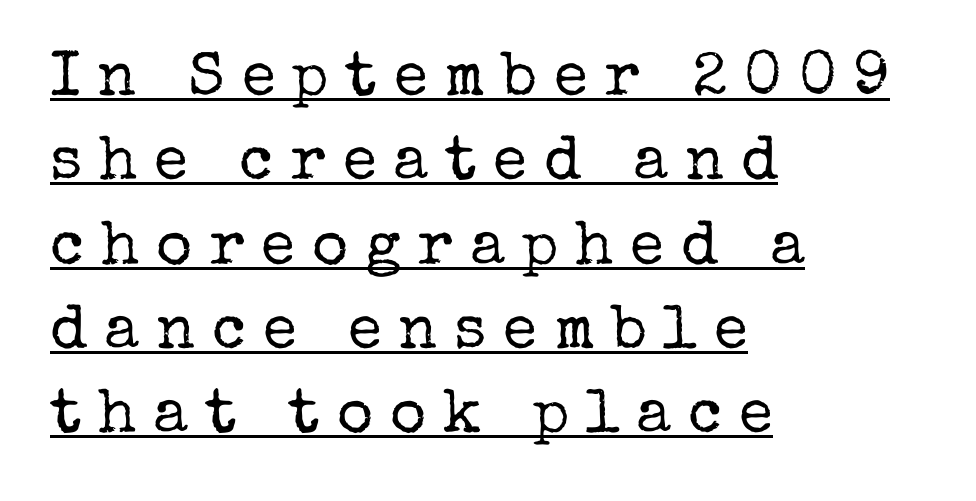
Q: Is the text bold? A: No.
Q: Is the text italic (slanted)? A: No, it is upright.
Q: Is the typeface a serif or a sans-serif typeface? A: Serif.
Q: Is the text underlined? A: Yes.
Q: How is the paragraph aligned? A: Left-aligned.
Q: Is the spacing between letters normal or unusually wide? A: Unusually wide.
Q: Is the spacing between lines tight, normal or loose? A: Normal.
Q: Width (condensed, normal, or wide)? A: Normal.
Q: Stroke contrast? A: Low.
Q: x-height? A: Medium.
Q: Monospaced? A: No.
